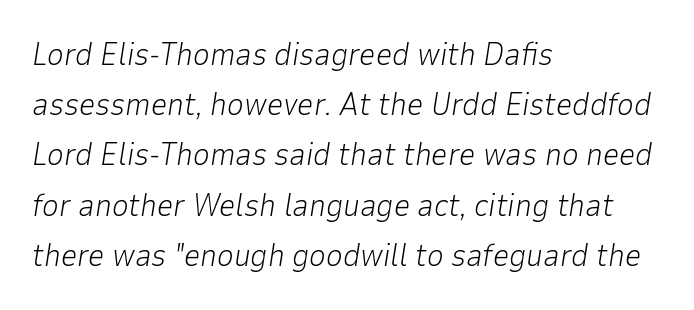
Q: Is the text bold? A: No.
Q: Is the text italic (slanted)? A: Yes, it leans right by about 9 degrees.
Q: Is the text underlined? A: No.
Q: How is the paragraph aligned? A: Left-aligned.
Q: Is the spacing between letters normal or unusually wide? A: Normal.
Q: Is the spacing between lines tight, normal or loose? A: Normal.
Q: Width (condensed, normal, or wide)? A: Normal.
Q: Stroke contrast? A: Low.
Q: x-height? A: Medium.
Q: Monospaced? A: No.
